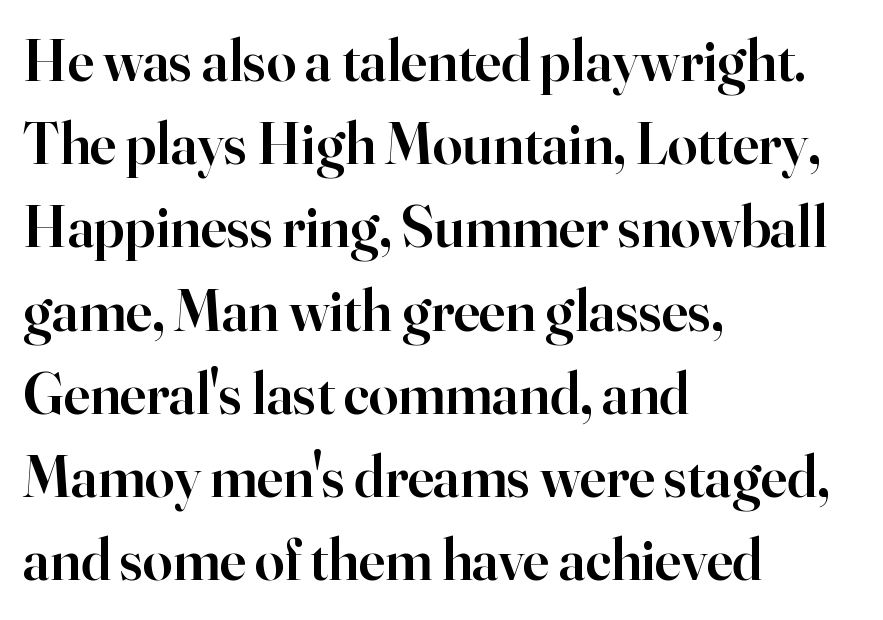
{"serif": "yes", "italic": "no", "bold": "semi", "weight": "semibold", "width": "normal", "stroke_contrast": "high", "x_height": "small", "monospaced": "no", "underline": "no", "align": "left", "line_spacing": "normal", "line_spacing_ratio": 1.41, "letter_spacing": "normal", "letter_spacing_em": 0.0, "glyph_px": 59}
